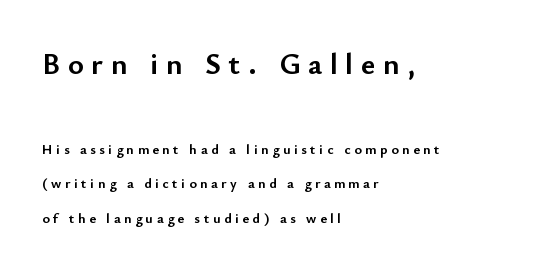
The image shows 30 px semibold sans-serif type, upright; set left-aligned, loose line spacing (2.44x), unusually wide letter spacing (+0.26 em), not underlined; the first (top) block is 2.14x larger; low stroke contrast and a small x-height.
